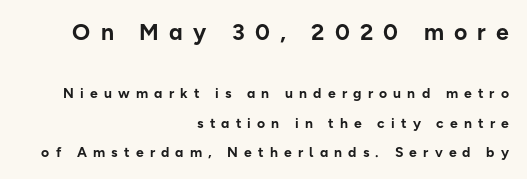
{"italic": "no", "bold": "yes", "underline": "no", "align": "right", "line_spacing": "loose", "line_spacing_ratio": 2.09, "letter_spacing": "wide", "letter_spacing_em": 0.44, "larger_block": "first", "size_ratio": 1.64, "glyph_px": 23}
